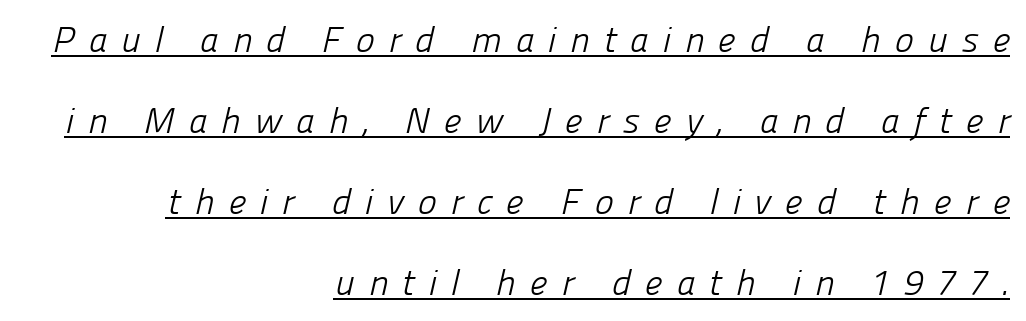
Q: Is the text bold? A: No.
Q: Is the typeface a serif or a sans-serif typeface? A: Sans-serif.
Q: Is the text underlined? A: Yes.
Q: How is the paragraph aligned? A: Right-aligned.
Q: Is the spacing between letters normal or unusually wide? A: Unusually wide.
Q: Is the spacing between lines tight, normal or loose? A: Loose.
Q: Width (condensed, normal, or wide)? A: Normal.
Q: Stroke contrast? A: Low.
Q: x-height? A: Medium.
Q: Monospaced? A: No.
